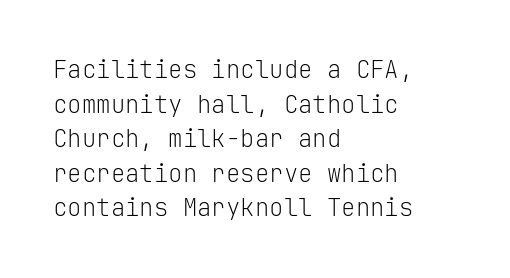
The image shows 24 px text type, upright; set left-aligned, normal line spacing (1.44x), normal letter spacing, not underlined.
